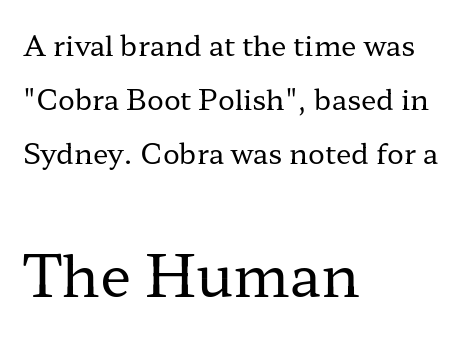
The image shows 57 px regular-weight, wide serif type, upright; set left-aligned, loose line spacing (1.92x), normal letter spacing, not underlined; the second (bottom) block is 2.04x larger; low stroke contrast and a medium x-height.
